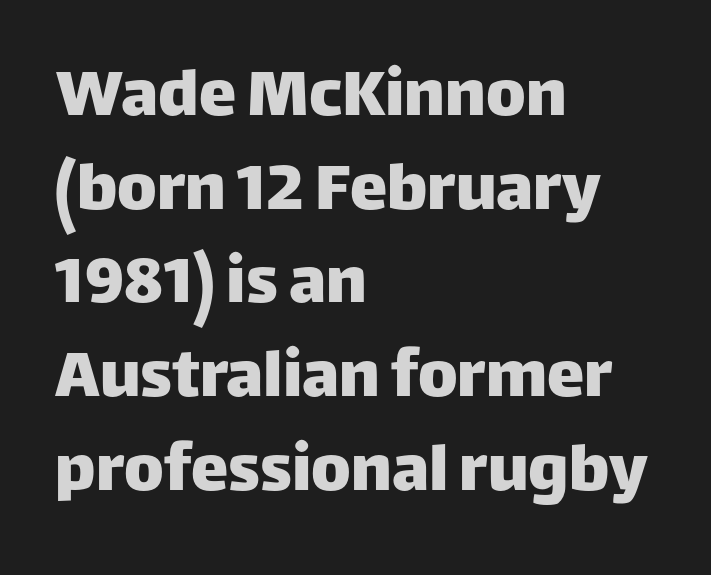
Q: Is the text italic (slanted)? A: No, it is upright.
Q: Is the typeface a serif or a sans-serif typeface? A: Sans-serif.
Q: Is the text underlined? A: No.
Q: How is the paragraph aligned? A: Left-aligned.
Q: Is the spacing between letters normal or unusually wide? A: Normal.
Q: Is the spacing between lines tight, normal or loose? A: Normal.
Q: Width (condensed, normal, or wide)? A: Normal.
Q: Stroke contrast? A: Low.
Q: x-height? A: Large.
Q: Monospaced? A: No.
